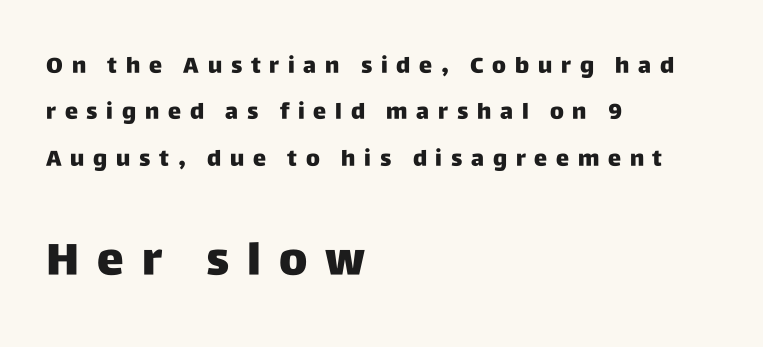
{"serif": "no", "italic": "no", "bold": "yes", "weight": "heavy", "width": "normal", "stroke_contrast": "low", "x_height": "large", "monospaced": "no", "underline": "no", "align": "left", "line_spacing": "loose", "line_spacing_ratio": 2.11, "letter_spacing": "wide", "letter_spacing_em": 0.4, "larger_block": "second", "size_ratio": 2.05, "glyph_px": 45}
